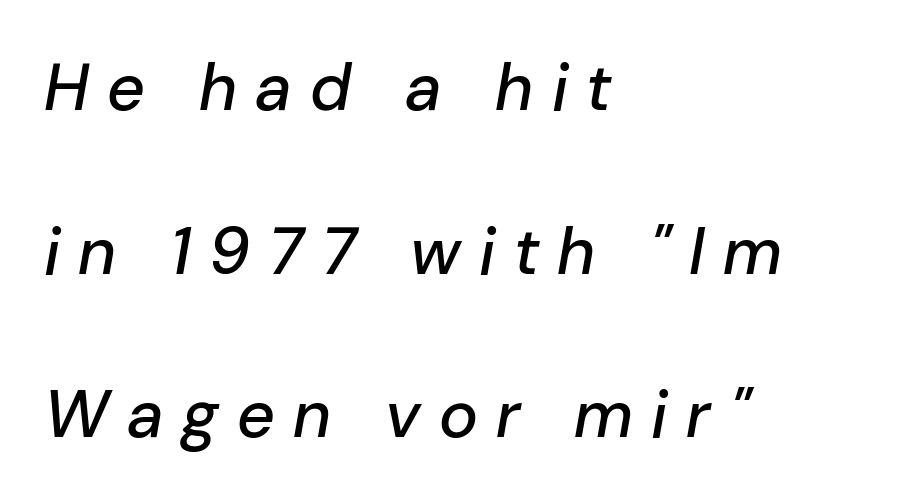
{"italic": "yes", "lean": "right", "slant_degrees": 10, "width": "normal", "stroke_contrast": "low", "x_height": "medium", "monospaced": "no", "underline": "no", "align": "left", "line_spacing": "loose", "line_spacing_ratio": 2.48, "letter_spacing": "wide", "letter_spacing_em": 0.28, "glyph_px": 66}
